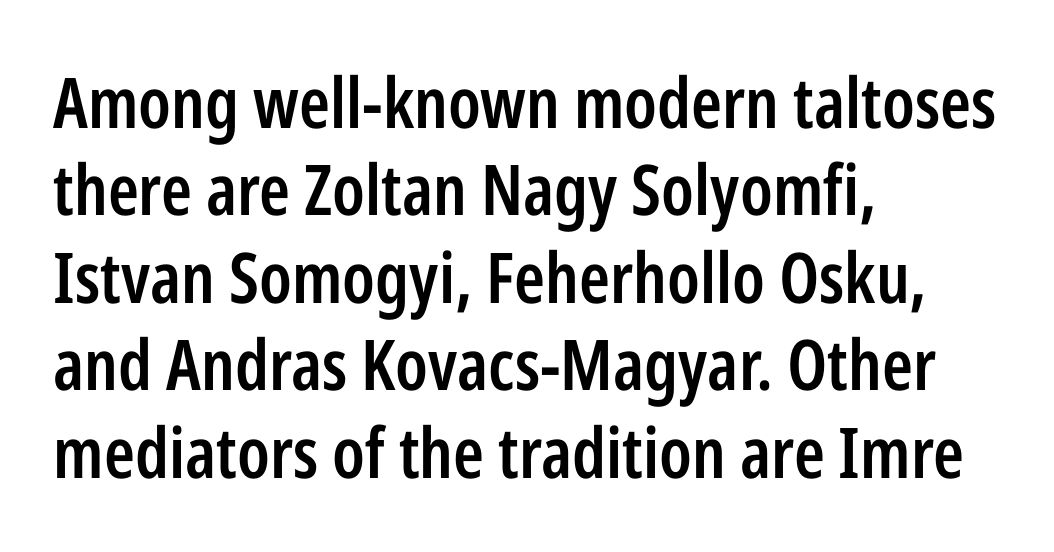
The image shows 70 px semibold, condensed sans-serif type, upright; set left-aligned, normal line spacing (1.25x), normal letter spacing, not underlined; low stroke contrast and a medium x-height.
